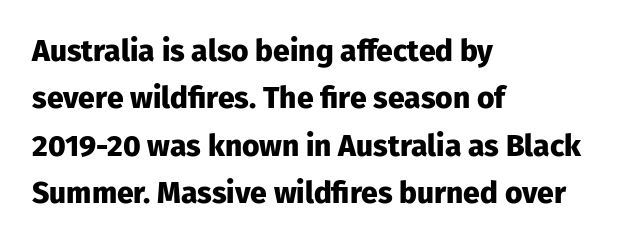
Q: Is the text bold? A: Yes.
Q: Is the text italic (slanted)? A: No, it is upright.
Q: Is the typeface a serif or a sans-serif typeface? A: Sans-serif.
Q: Is the text underlined? A: No.
Q: How is the paragraph aligned? A: Left-aligned.
Q: Is the spacing between letters normal or unusually wide? A: Normal.
Q: Is the spacing between lines tight, normal or loose? A: Normal.
Q: Width (condensed, normal, or wide)? A: Normal.
Q: Stroke contrast? A: Low.
Q: x-height? A: Medium.
Q: Monospaced? A: No.
